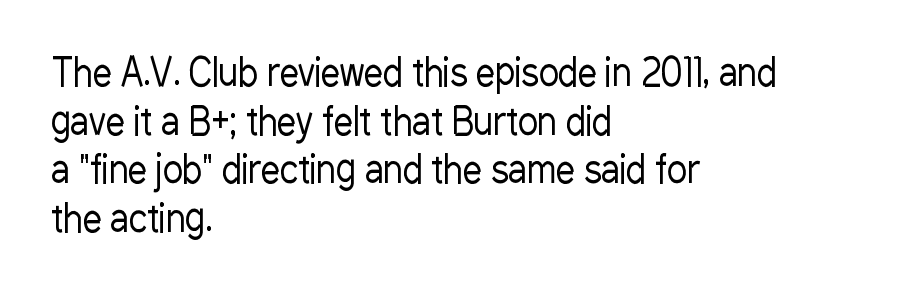
Q: Is the text bold? A: No.
Q: Is the text italic (slanted)? A: No, it is upright.
Q: Is the typeface a serif or a sans-serif typeface? A: Sans-serif.
Q: Is the text underlined? A: No.
Q: How is the paragraph aligned? A: Left-aligned.
Q: Is the spacing between letters normal or unusually wide? A: Normal.
Q: Is the spacing between lines tight, normal or loose? A: Normal.
Q: Width (condensed, normal, or wide)? A: Condensed.
Q: Stroke contrast? A: Low.
Q: x-height? A: Medium.
Q: Monospaced? A: No.
